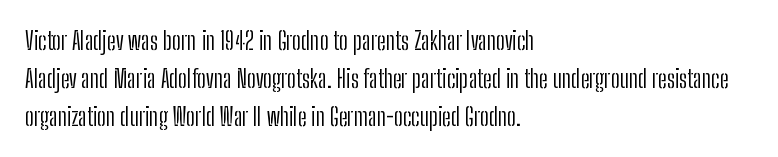
The font's upright variant was chosen for this text. The specimen omits any rule beneath the text block's lines. All the whitespace from short lines collects on the right. Tracking here is standard; glyphs follow each other at the usual distance.
